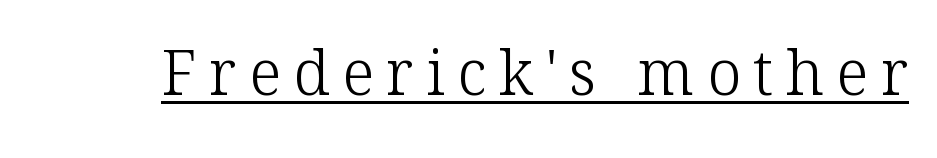
The image shows 62 px light serif type, upright; set unusually wide letter spacing (+0.2 em), underlined; low stroke contrast and a medium x-height.
